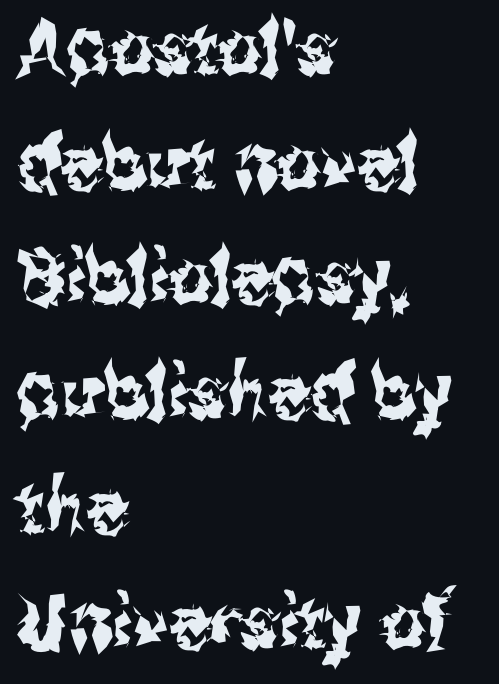
{"serif": "no", "italic": "no", "width": "condensed", "stroke_contrast": "medium", "x_height": "medium", "monospaced": "no", "underline": "no", "align": "left", "line_spacing": "normal", "line_spacing_ratio": 1.53, "letter_spacing": "normal", "letter_spacing_em": 0.0, "glyph_px": 75}
